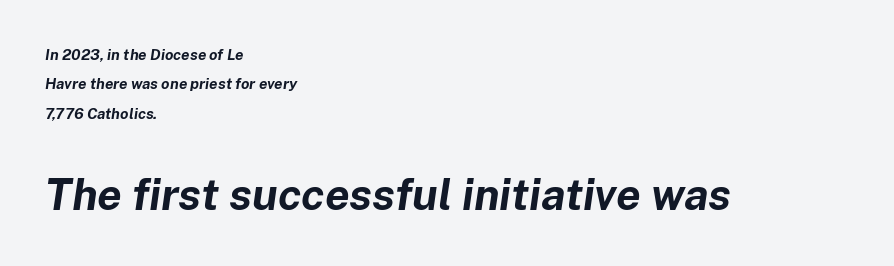
Q: Is the text bold? A: Yes.
Q: Is the text italic (slanted)? A: Yes, it leans right by about 8 degrees.
Q: Is the text underlined? A: No.
Q: How is the paragraph aligned? A: Left-aligned.
Q: Is the spacing between letters normal or unusually wide? A: Normal.
Q: Is the spacing between lines tight, normal or loose? A: Loose.
Q: Which block of text is set in a larger size, the first (top) or the second (bottom)? A: The second (bottom) one.
Q: Width (condensed, normal, or wide)? A: Normal.
Q: Stroke contrast? A: Low.
Q: x-height? A: Medium.
Q: Monospaced? A: No.
